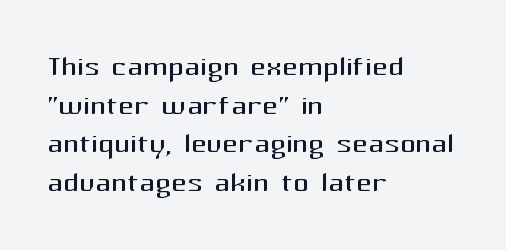
Characters follow at the spacing the type designer built in. The characters are drawn with everyday or finer stroke widths. Note the varied advance widths — an 'i' is clearly narrower than an 'm'. Descenders are the only things crossing below the line. These lines stack with their left ends in a neat column.
